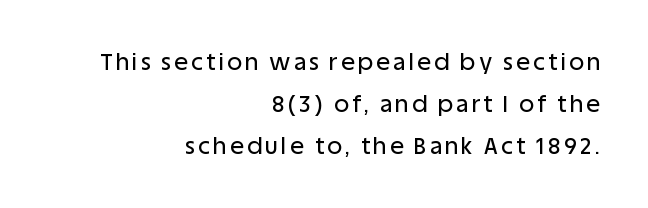
Q: Is the text italic (slanted)? A: No, it is upright.
Q: Is the text underlined? A: No.
Q: How is the paragraph aligned? A: Right-aligned.
